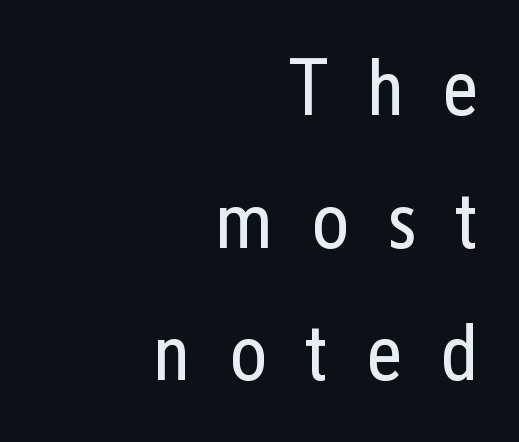
Q: Is the text bold? A: No.
Q: Is the text italic (slanted)? A: No, it is upright.
Q: Is the typeface a serif or a sans-serif typeface? A: Sans-serif.
Q: Is the text underlined? A: No.
Q: How is the paragraph aligned? A: Right-aligned.
Q: Is the spacing between letters normal or unusually wide? A: Unusually wide.
Q: Is the spacing between lines tight, normal or loose? A: Normal.
Q: Width (condensed, normal, or wide)? A: Condensed.
Q: Stroke contrast? A: Low.
Q: x-height? A: Medium.
Q: Monospaced? A: No.
